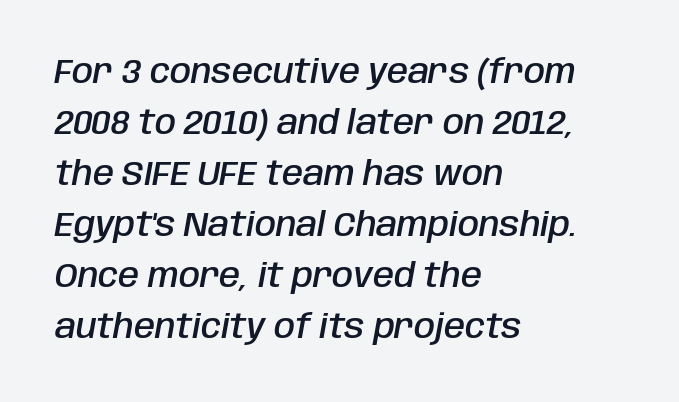
Whoever set this chose a conventional vertical rhythm. Style check: oblique. A typesetter would call this zero additional tracking. Compared with a centered layout, this one pins lines to the left instead. The face used here is proportionally spaced, like ordinary book or web type. The strokes are fattened partway — semibold, not bold.
